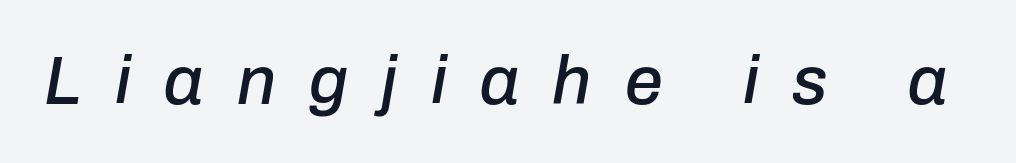
{"italic": "yes", "lean": "right", "slant_degrees": 10, "width": "normal", "stroke_contrast": "low", "x_height": "medium", "monospaced": "no", "underline": "no", "letter_spacing": "wide", "letter_spacing_em": 0.49, "glyph_px": 68}
